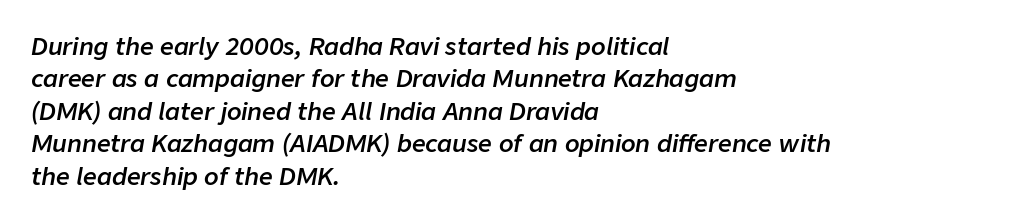
The image shows 24 px text type, italic (leaning right); set left-aligned, normal line spacing (1.35x), normal letter spacing, not underlined.
